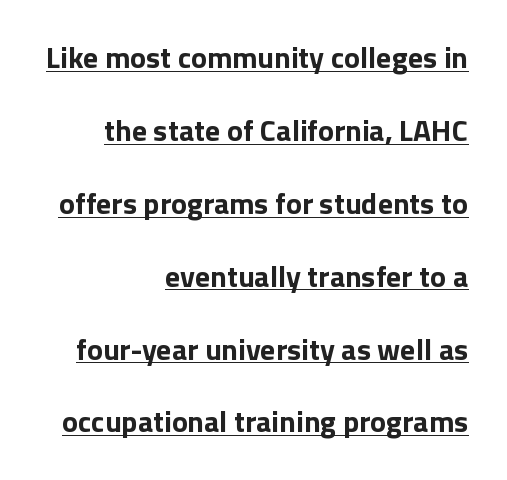
The image shows 30 px bold sans-serif type, upright; set right-aligned, loose line spacing (2.43x), normal letter spacing, underlined; low stroke contrast and a medium x-height.
